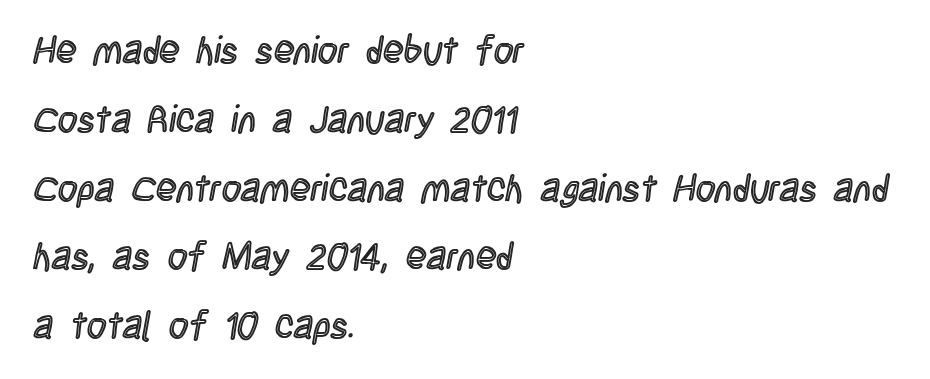
The image shows 38 px condensed type; set left-aligned, line spacing 1.81x, normal letter spacing, not underlined; a large x-height.
